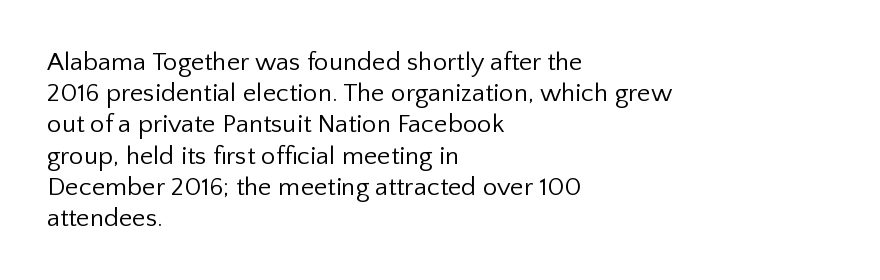
{"italic": "no", "bold": "no", "underline": "no", "align": "left", "line_spacing_ratio": 1.2, "letter_spacing": "normal", "letter_spacing_em": 0.0, "glyph_px": 26}
